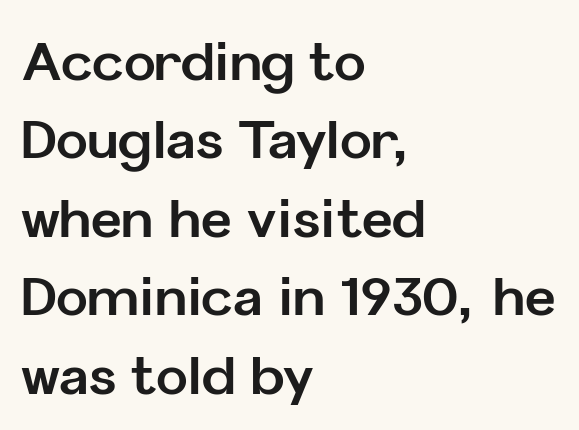
Note the varied advance widths — an 'i' is clearly narrower than an 'm'. The letters stand straight up with perfectly vertical stems. Short note: letters normally spaced. The rendering uses a moderate line-height, typical for paragraphs.
